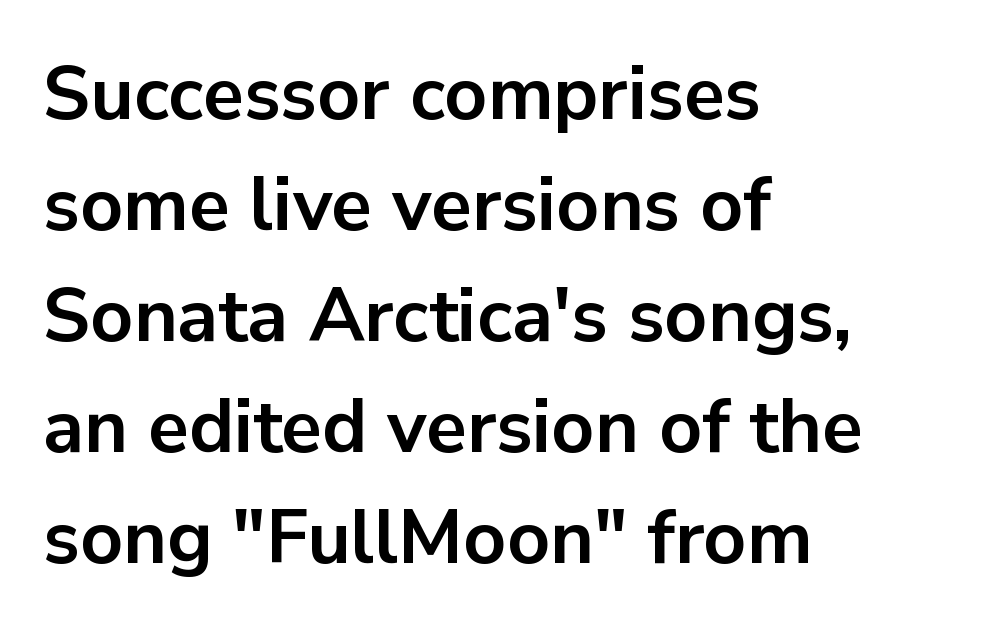
Q: Is the text bold? A: Yes.
Q: Is the text italic (slanted)? A: No, it is upright.
Q: Is the typeface a serif or a sans-serif typeface? A: Sans-serif.
Q: Is the text underlined? A: No.
Q: How is the paragraph aligned? A: Left-aligned.
Q: Is the spacing between letters normal or unusually wide? A: Normal.
Q: Is the spacing between lines tight, normal or loose? A: Normal.
Q: Width (condensed, normal, or wide)? A: Normal.
Q: Stroke contrast? A: Low.
Q: x-height? A: Medium.
Q: Monospaced? A: No.
